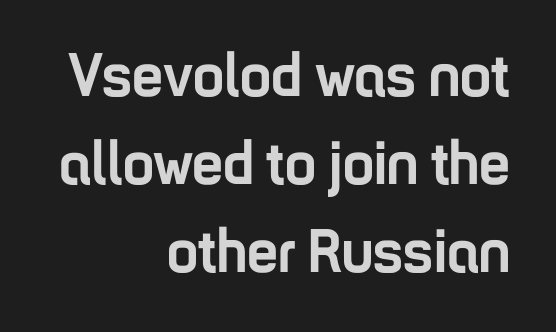
Q: Is the text bold? A: Yes.
Q: Is the text italic (slanted)? A: No, it is upright.
Q: Is the typeface a serif or a sans-serif typeface? A: Sans-serif.
Q: Is the text underlined? A: No.
Q: How is the paragraph aligned? A: Right-aligned.
Q: Is the spacing between letters normal or unusually wide? A: Normal.
Q: Is the spacing between lines tight, normal or loose? A: Normal.
Q: Width (condensed, normal, or wide)? A: Condensed.
Q: Stroke contrast? A: Low.
Q: x-height? A: Medium.
Q: Monospaced? A: No.
